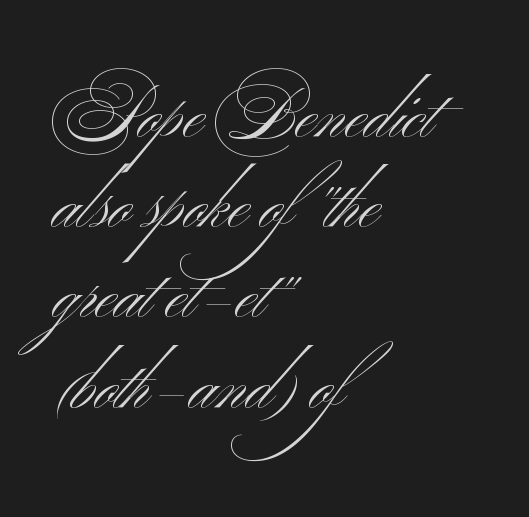
Q: Is the text bold? A: No.
Q: Is the typeface a serif or a sans-serif typeface? A: Sans-serif.
Q: Is the text underlined? A: No.
Q: How is the paragraph aligned? A: Left-aligned.
Q: Is the spacing between letters normal or unusually wide? A: Normal.
Q: Is the spacing between lines tight, normal or loose? A: Normal.
Q: Width (condensed, normal, or wide)? A: Wide.
Q: Stroke contrast? A: Medium.
Q: x-height? A: Small.
Q: Monospaced? A: No.
